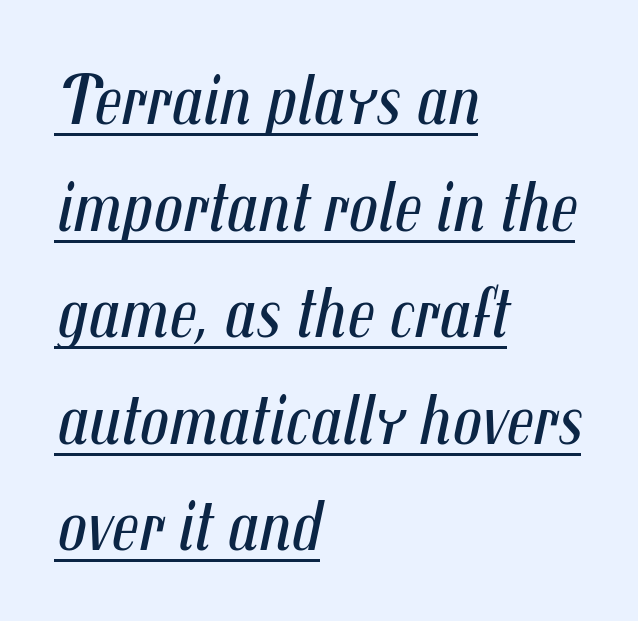
The image shows 72 px regular-weight, condensed type, italic (leaning right); set left-aligned, normal line spacing (1.48x), normal letter spacing, underlined; medium stroke contrast and a medium x-height.
